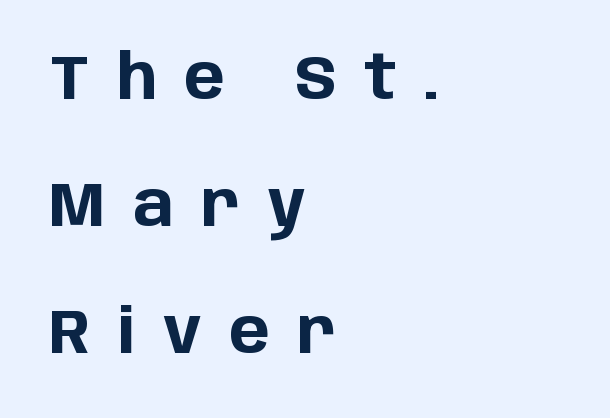
The paragraph shown leans on its left margin. The rendering uses natural spacing where letterforms have individual widths. I'd call this a sans setting — the letters go barefoot. How are the letters spaced? Widely, with obvious added tracking. Lines of text with bare space underneath.
